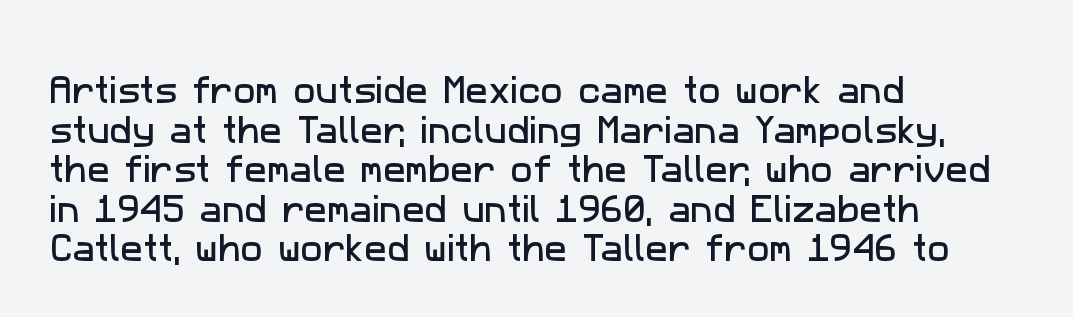
Does the copy run flush right? No — it runs flush left. Here the designer chose a conventional face with non-uniform glyph widths. There is no visible air inserted between adjacent glyphs. The typeface chosen for these lines omits serifs. Summary of vertical rhythm: regular, with standard interline spacing.
